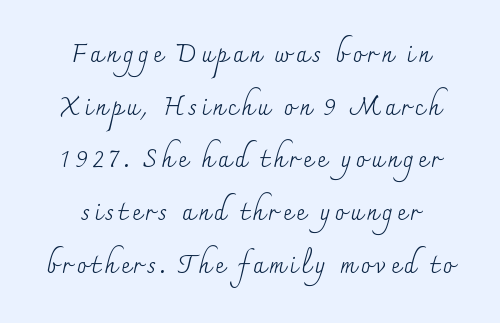
{"bold": "no", "underline": "no", "align": "center", "line_spacing": "loose", "line_spacing_ratio": 2.11, "glyph_px": 25}
